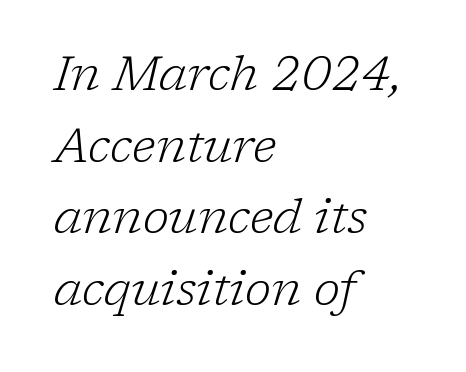
{"serif": "yes", "italic": "yes", "lean": "right", "slant_degrees": 17, "bold": "no", "weight": "light", "width": "normal", "stroke_contrast": "low", "x_height": "medium", "monospaced": "no", "underline": "no", "align": "left", "line_spacing": "normal", "line_spacing_ratio": 1.49, "letter_spacing": "normal", "letter_spacing_em": 0.0, "glyph_px": 48}
